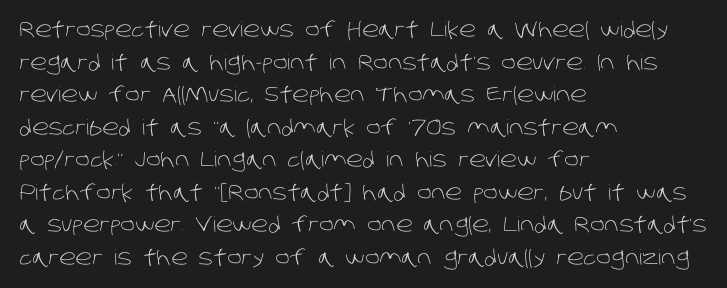
The image shows 21 px text type; set left-aligned, normal line spacing (1.55x), normal letter spacing, not underlined.
